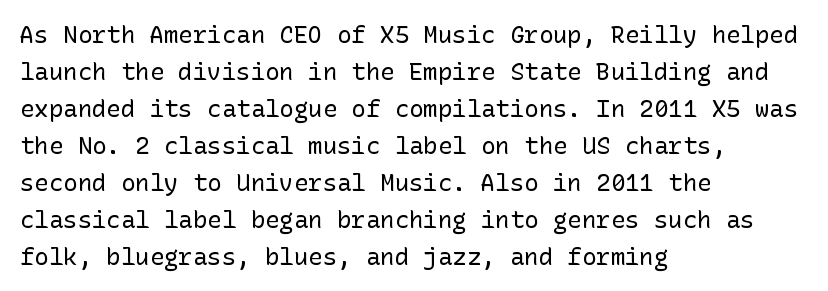
{"italic": "no", "bold": "no", "underline": "no", "align": "left", "line_spacing": "normal", "line_spacing_ratio": 1.54, "letter_spacing": "normal", "letter_spacing_em": 0.0, "glyph_px": 24}
